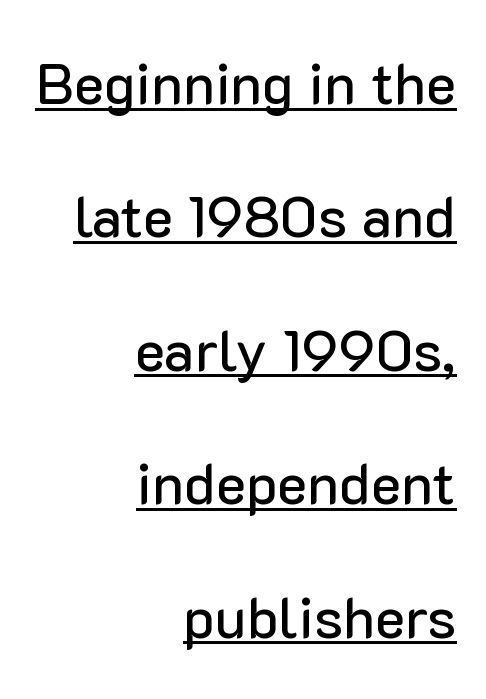
{"serif": "no", "italic": "no", "width": "normal", "stroke_contrast": "low", "x_height": "medium", "monospaced": "no", "underline": "yes", "align": "right", "line_spacing": "loose", "line_spacing_ratio": 2.34, "letter_spacing": "normal", "letter_spacing_em": 0.0, "glyph_px": 57}
